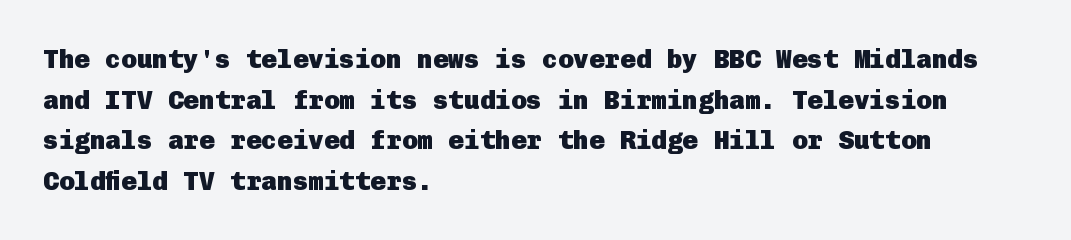
Students, note that the glyphs here touch the page at normal intervals. Lines of text with bare space underneath. Short and long lines alike share a common starting point at left. The font's upright variant was chosen for this text.
